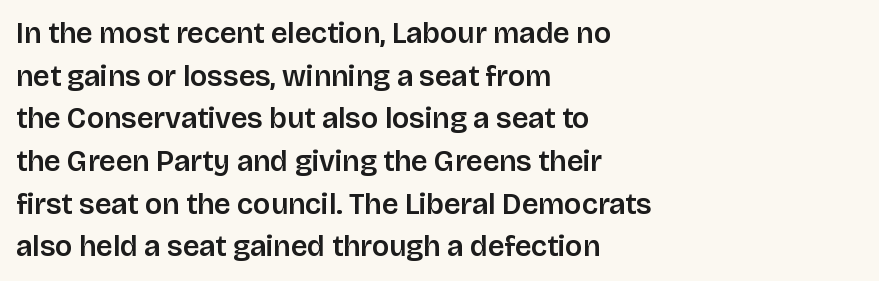
{"serif": "no", "italic": "no", "width": "normal", "stroke_contrast": "low", "x_height": "large", "monospaced": "no", "underline": "no", "align": "left", "line_spacing": "normal", "line_spacing_ratio": 1.47, "letter_spacing": "normal", "letter_spacing_em": 0.0, "glyph_px": 29}
